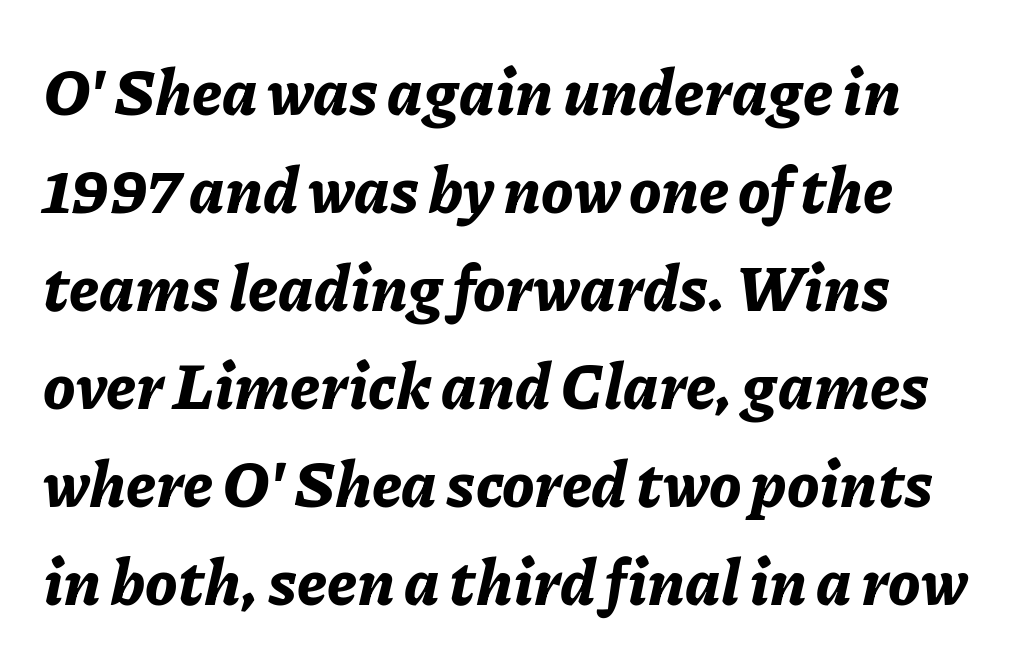
Q: Is the text bold? A: Yes.
Q: Is the text italic (slanted)? A: Yes, it leans right by about 11 degrees.
Q: Is the text underlined? A: No.
Q: Is the spacing between letters normal or unusually wide? A: Normal.
Q: Is the spacing between lines tight, normal or loose? A: Normal.
Q: Width (condensed, normal, or wide)? A: Normal.
Q: Stroke contrast? A: Low.
Q: x-height? A: Medium.
Q: Monospaced? A: No.
